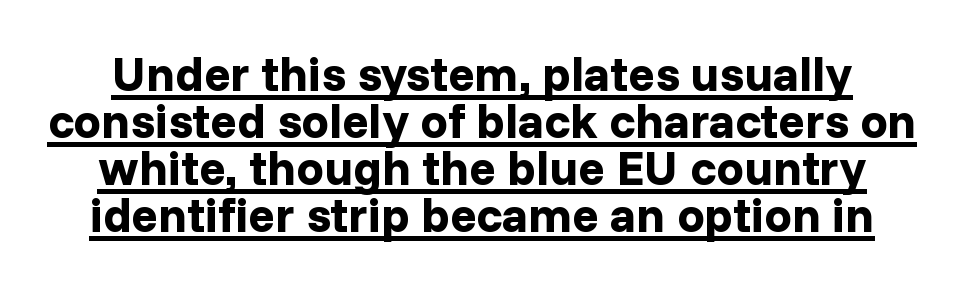
{"serif": "no", "italic": "no", "bold": "yes", "weight": "bold", "width": "normal", "stroke_contrast": "low", "x_height": "medium", "monospaced": "no", "underline": "yes", "line_spacing": "tight", "line_spacing_ratio": 0.96, "letter_spacing": "normal", "letter_spacing_em": 0.0, "glyph_px": 49}
